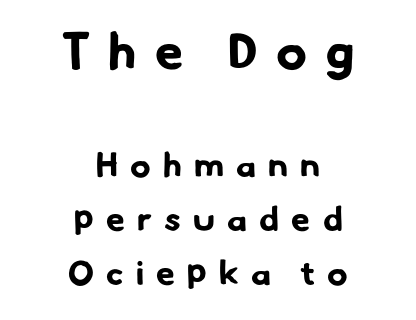
The image shows 51 px bold sans-serif type; set centered, normal line spacing (1.58x), unusually wide letter spacing (+0.36 em), not underlined; the first (top) block is 1.5x larger; low stroke contrast and a small x-height.
